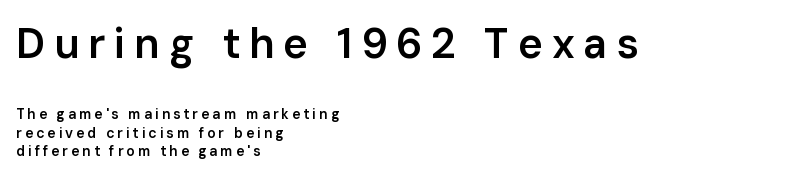
Q: Is the text bold? A: Semi-bold.
Q: Is the text italic (slanted)? A: No, it is upright.
Q: Is the typeface a serif or a sans-serif typeface? A: Sans-serif.
Q: Is the text underlined? A: No.
Q: How is the paragraph aligned? A: Left-aligned.
Q: Is the spacing between letters normal or unusually wide? A: Unusually wide.
Q: Is the spacing between lines tight, normal or loose? A: Normal.
Q: Which block of text is set in a larger size, the first (top) or the second (bottom)? A: The first (top) one.
Q: Width (condensed, normal, or wide)? A: Normal.
Q: Stroke contrast? A: Low.
Q: x-height? A: Medium.
Q: Monospaced? A: No.
